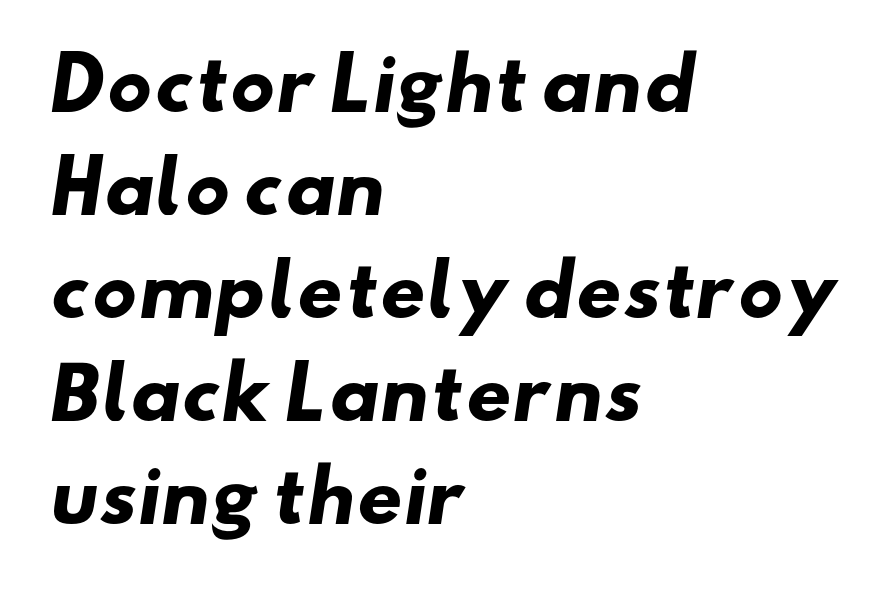
The image shows 71 px heavy, wide sans-serif type; set left-aligned, normal line spacing (1.45x), normal letter spacing, not underlined; low stroke contrast and a small x-height.
